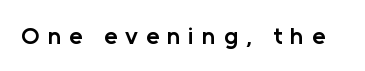
{"italic": "no", "bold": "semi", "underline": "no", "letter_spacing": "wide", "letter_spacing_em": 0.33, "glyph_px": 24}
